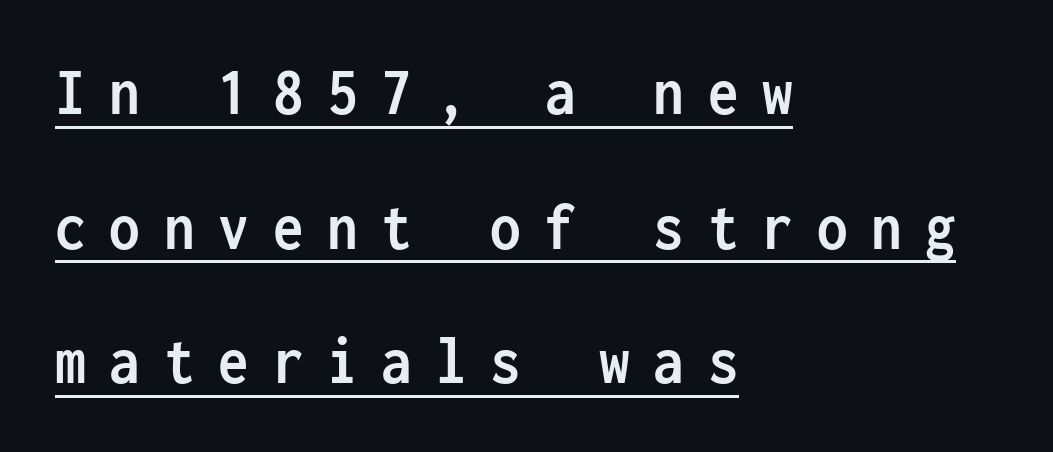
The image shows 68 px semibold, condensed sans-serif type, upright, monospaced; set left-aligned, loose line spacing (1.98x), unusually wide letter spacing (+0.35 em), underlined; low stroke contrast and a medium x-height.
